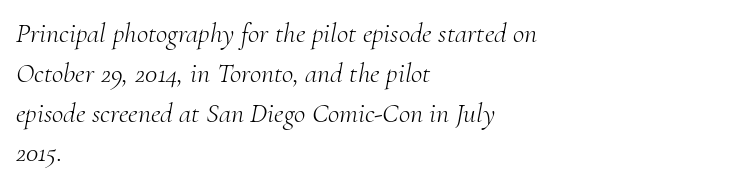
Q: Is the text bold? A: No.
Q: Is the text italic (slanted)? A: Yes, it leans right by about 10 degrees.
Q: Is the typeface a serif or a sans-serif typeface? A: Serif.
Q: Is the text underlined? A: No.
Q: How is the paragraph aligned? A: Left-aligned.
Q: Is the spacing between letters normal or unusually wide? A: Normal.
Q: Is the spacing between lines tight, normal or loose? A: Normal.
Q: Width (condensed, normal, or wide)? A: Normal.
Q: Stroke contrast? A: Medium.
Q: x-height? A: Small.
Q: Monospaced? A: No.
